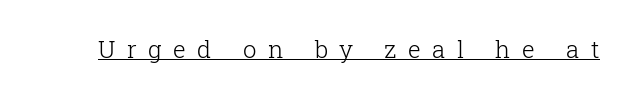
{"italic": "no", "bold": "no", "underline": "yes", "letter_spacing": "wide", "letter_spacing_em": 0.48, "glyph_px": 24}
